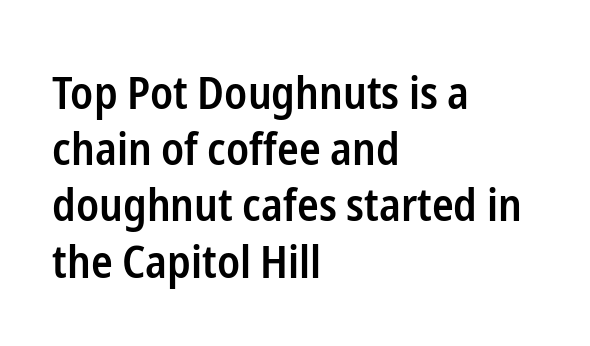
{"serif": "no", "italic": "no", "bold": "semi", "weight": "semibold", "width": "condensed", "stroke_contrast": "low", "x_height": "medium", "monospaced": "no", "underline": "no", "align": "left", "line_spacing": "normal", "line_spacing_ratio": 1.25, "letter_spacing": "normal", "letter_spacing_em": 0.0, "glyph_px": 45}
